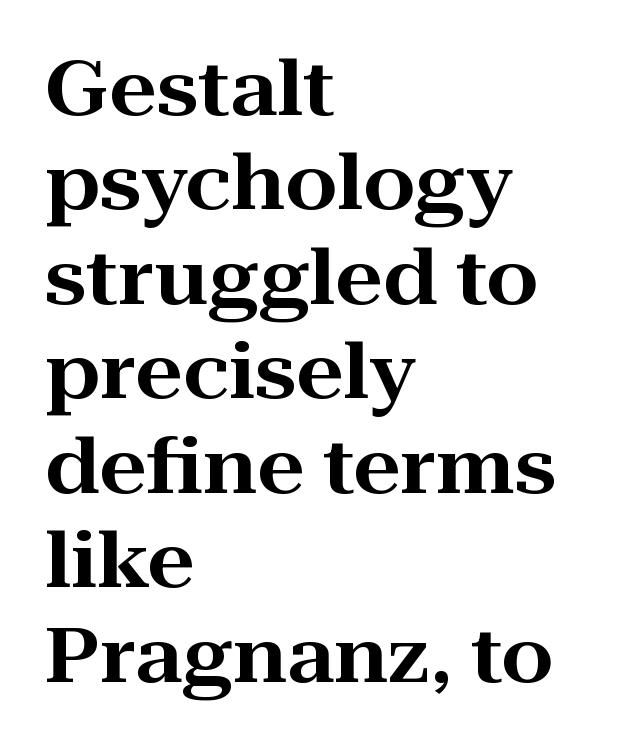
Spacing verdict: proportional, widths tailored to each character. How would I describe the line gaps? Plain and ordinary. In terms of letterform style, serifs are clearly present. The horizontal fit of the characters is conventional and even. If you drew a ruler down the left edge, every line would touch it. Nope, not italic — everything's standing straight.
